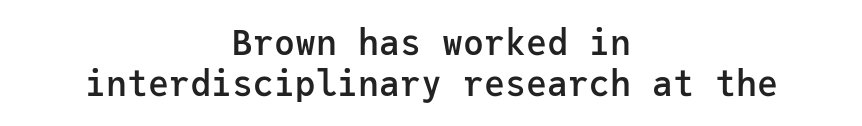
The lines in this sample share a center point and differ in where they start and stop. Observe the absence of serifs on each vertical stroke in this sample. Spacing verdict: monospaced, one width for all characters. Typesetter's note: demi weight, one step under bold. The foot of each line stays bare and open.
